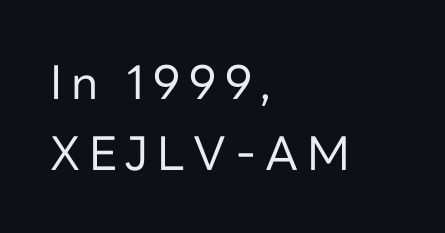
The image shows 46 px regular-weight sans-serif type, upright; set left-aligned, normal line spacing (1.54x), not underlined; low stroke contrast and a medium x-height.
